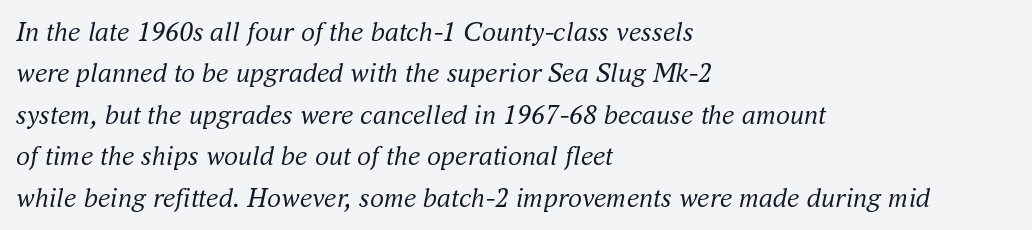
Designer's note — italics engaged. Honestly, the letter spacing is just normal — you wouldn't notice it. Beneath every word, the page is bare. Think of a printed novel: that variable character pitch is what you see here. If you drew a ruler down the left edge, every line would touch it. The vertical gap from one line to the next is medium.
